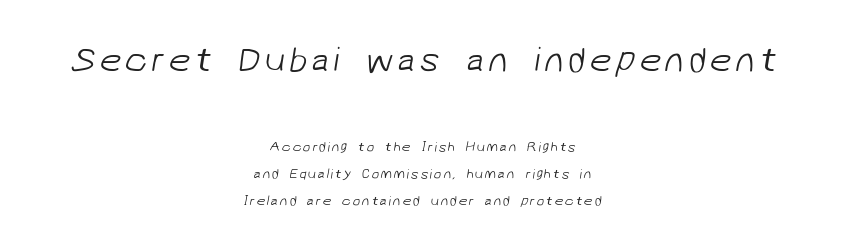
{"serif": "no", "bold": "no", "weight": "light", "width": "normal", "stroke_contrast": "low", "x_height": "medium", "monospaced": "no", "underline": "no", "align": "center", "line_spacing": "loose", "line_spacing_ratio": 1.94, "larger_block": "first", "size_ratio": 2.5, "glyph_px": 35}
